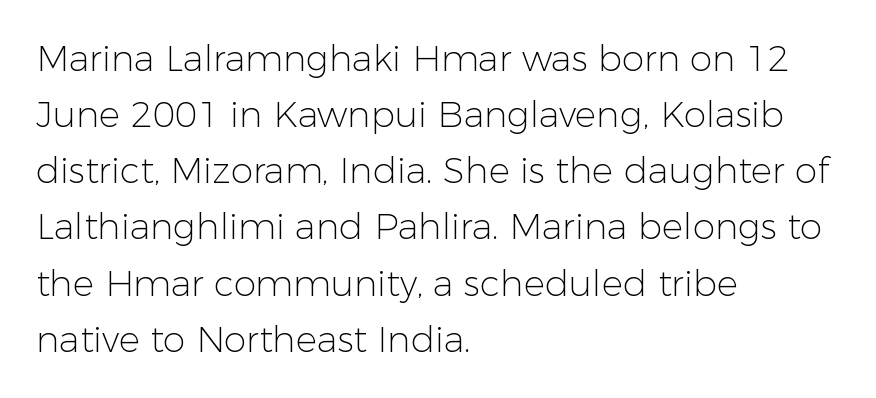
The image shows 36 px light sans-serif type, upright; set left-aligned, normal line spacing (1.56x), normal letter spacing, not underlined; low stroke contrast and a medium x-height.
